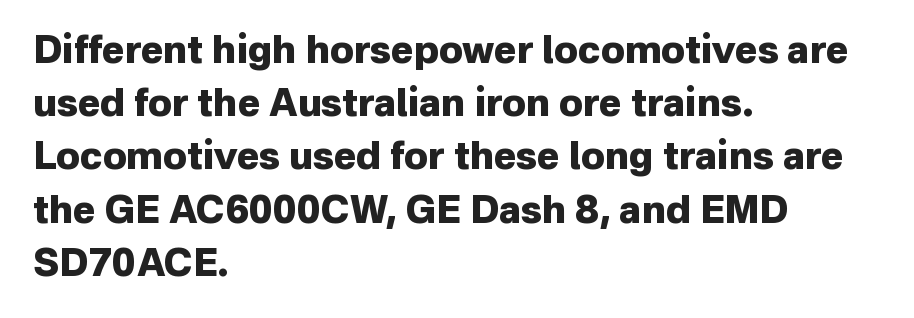
The image shows 38 px heavy sans-serif type, upright; set left-aligned, normal line spacing (1.4x), normal letter spacing, not underlined; low stroke contrast and a medium x-height.
